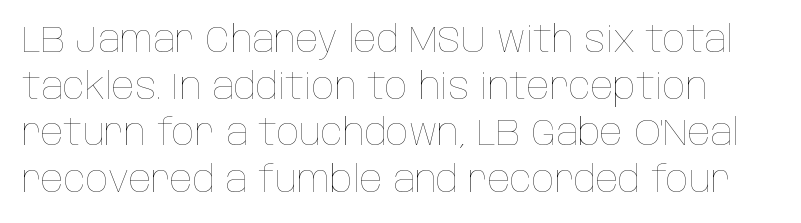
Leading: standard. The strokes are not fattened; the text isn't bold. Note the varied advance widths — an 'i' is clearly narrower than an 'm'. These lines keep a tight, regular rhythm from letter to letter. Italic? Not at all — the glyphs are vertical. A bare baseline throughout the passage.
